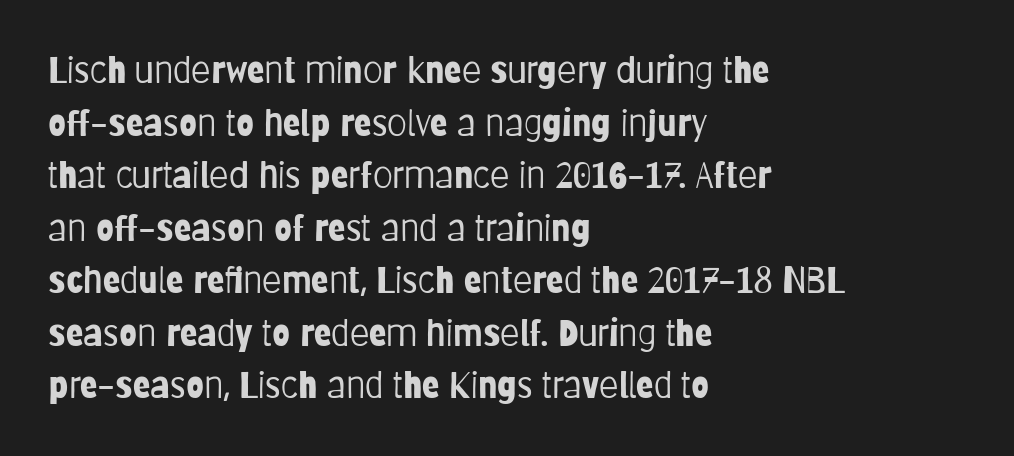
{"serif": "no", "italic": "no", "bold": "no", "weight": "light", "width": "condensed", "stroke_contrast": "low", "x_height": "large", "monospaced": "no", "underline": "no", "align": "left", "line_spacing": "normal", "line_spacing_ratio": 1.46, "letter_spacing": "normal", "letter_spacing_em": 0.0, "glyph_px": 36}
